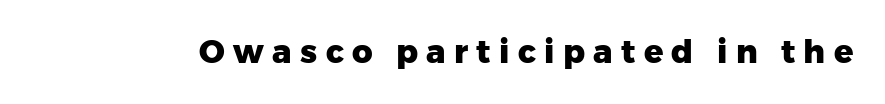
{"serif": "no", "italic": "no", "bold": "yes", "weight": "heavy", "width": "normal", "stroke_contrast": "low", "x_height": "medium", "monospaced": "no", "underline": "no", "letter_spacing": "wide", "letter_spacing_em": 0.26, "glyph_px": 32}
